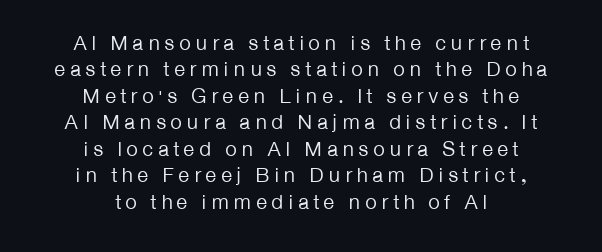
{"italic": "no", "bold": "no", "underline": "no", "align": "center", "line_spacing": "normal", "line_spacing_ratio": 1.26, "glyph_px": 21}
